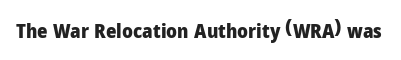
The image shows 20 px bold type, upright; set normal letter spacing, not underlined.
